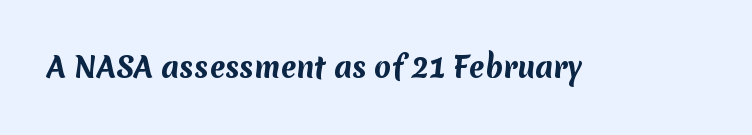
The glyphs are unaccompanied by any horizontal stroke below them. Is this a fixed-width face? No — the glyphs have proportional, varying widths. The face used here is a sans, in the tradition of grotesques and geometrics. The rendering keeps characters at their native spacing.
